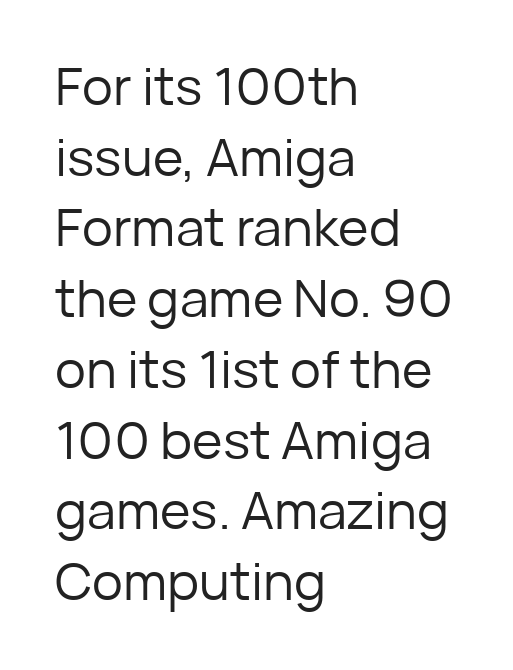
Q: Is the text bold? A: No.
Q: Is the text italic (slanted)? A: No, it is upright.
Q: Is the typeface a serif or a sans-serif typeface? A: Sans-serif.
Q: Is the text underlined? A: No.
Q: How is the paragraph aligned? A: Left-aligned.
Q: Is the spacing between letters normal or unusually wide? A: Normal.
Q: Is the spacing between lines tight, normal or loose? A: Normal.
Q: Width (condensed, normal, or wide)? A: Normal.
Q: Stroke contrast? A: Low.
Q: x-height? A: Medium.
Q: Monospaced? A: No.
